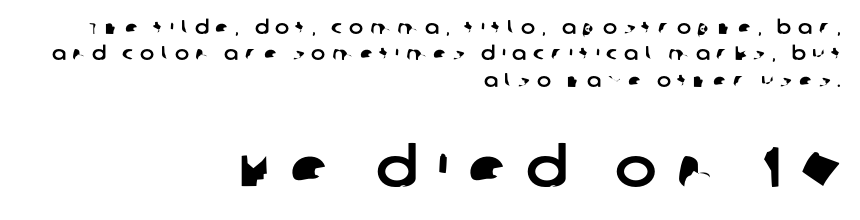
A student would call this right alignment; a typographer would say flush right, rag left. The type family on display is of the sans-serif kind. Words appear elongated and porous because spacing is wide. What's the leading like? Ordinary, nothing unusual. A typesetter would call this proportional, since set widths differ per character.
